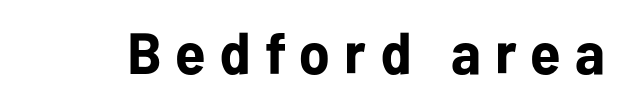
The image shows 58 px bold sans-serif type, upright; set unusually wide letter spacing (+0.24 em), not underlined; low stroke contrast and a medium x-height.
